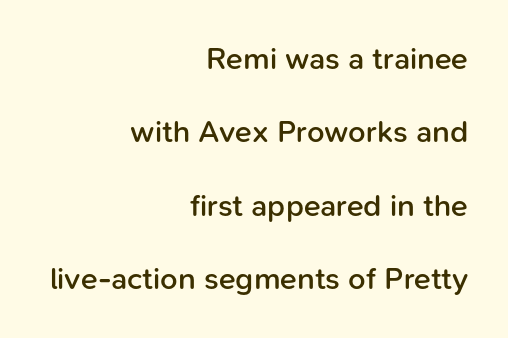
Q: Is the text bold? A: Semi-bold.
Q: Is the text italic (slanted)? A: No, it is upright.
Q: Is the typeface a serif or a sans-serif typeface? A: Sans-serif.
Q: Is the text underlined? A: No.
Q: How is the paragraph aligned? A: Right-aligned.
Q: Is the spacing between letters normal or unusually wide? A: Normal.
Q: Is the spacing between lines tight, normal or loose? A: Loose.
Q: Width (condensed, normal, or wide)? A: Normal.
Q: Stroke contrast? A: Low.
Q: x-height? A: Medium.
Q: Monospaced? A: No.
